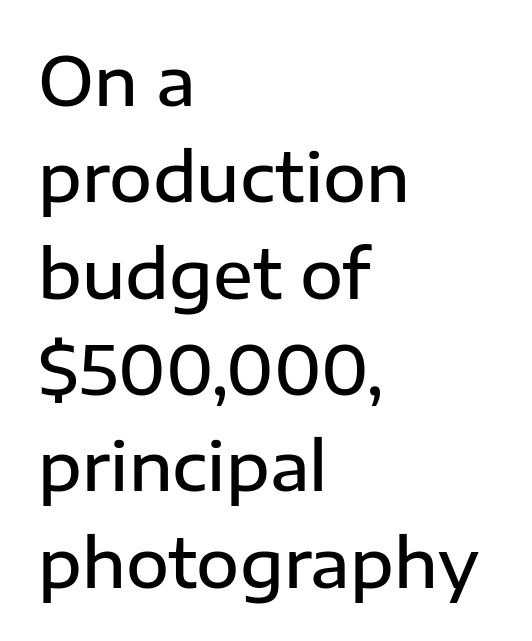
The image shows 66 px semibold sans-serif type, upright; set left-aligned, normal line spacing (1.46x), normal letter spacing, not underlined; low stroke contrast and a medium x-height.
